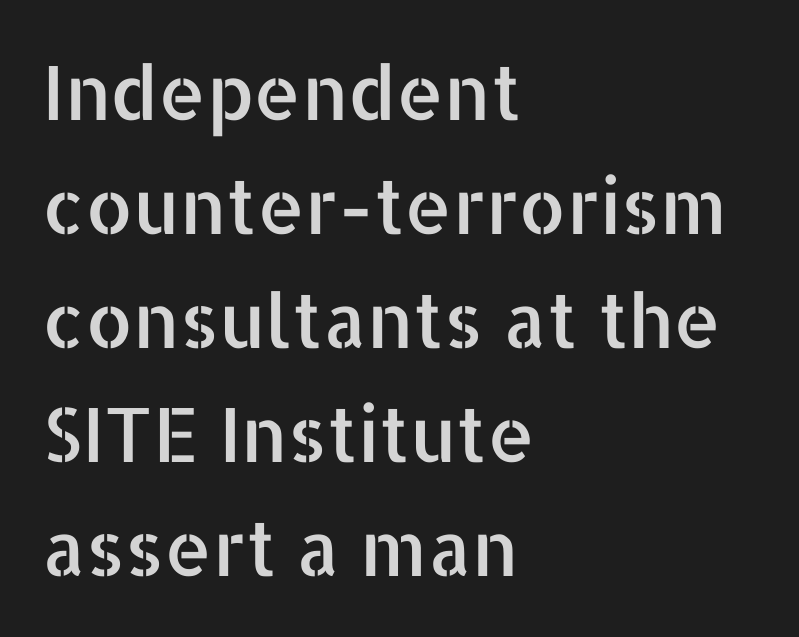
The space beneath each line is pristine and unruled. You could not count columns in this text — the font is proportionally spaced. Left-aligned paragraph, ragged on the right. Italic: no, the glyphs are upright roman. Regular leading. The passage shown is typeset with a sans-serif family.
